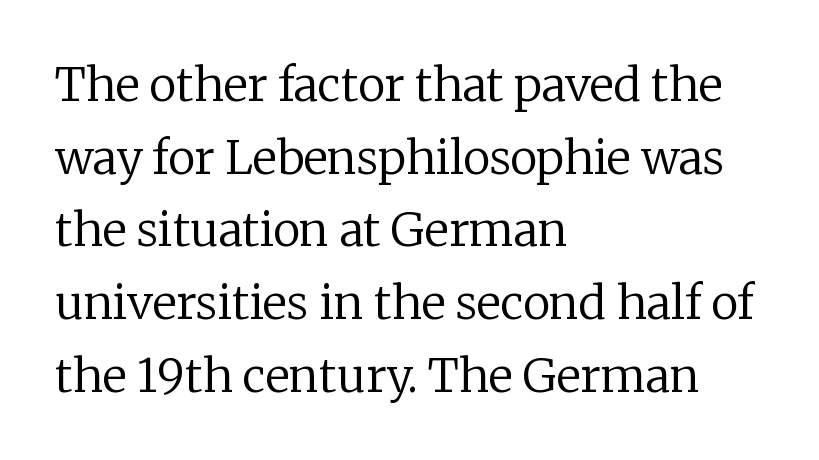
The image shows 46 px regular-weight serif type, upright; set left-aligned, normal line spacing (1.58x), normal letter spacing, not underlined; low stroke contrast and a medium x-height.
